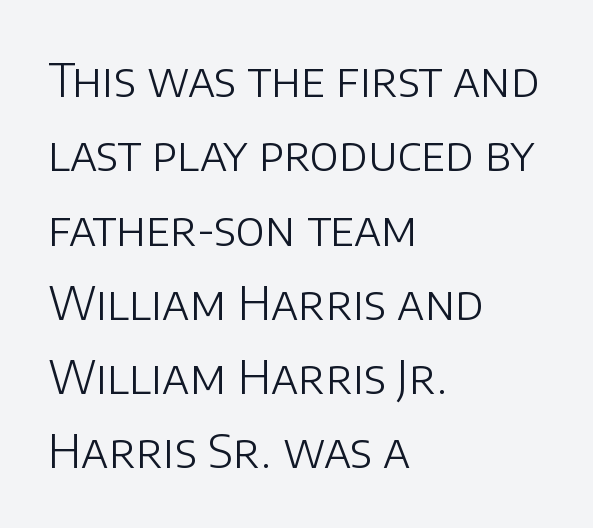
{"serif": "no", "italic": "no", "bold": "no", "weight": "light", "width": "normal", "stroke_contrast": "low", "x_height": "large", "monospaced": "no", "underline": "no", "align": "left", "line_spacing": "normal", "line_spacing_ratio": 1.58, "letter_spacing": "normal", "letter_spacing_em": 0.0, "glyph_px": 47}
